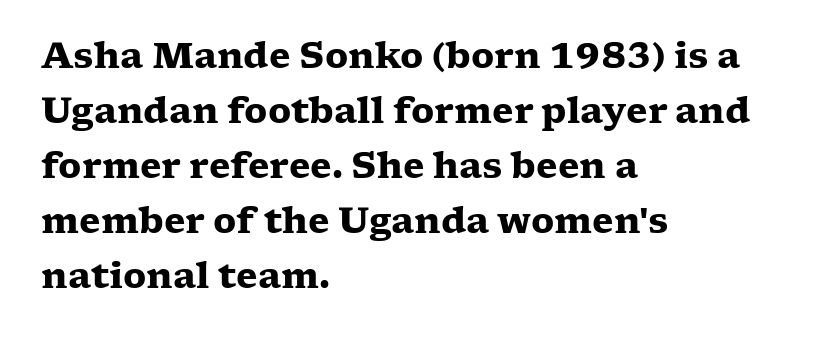
The image shows 35 px heavy, wide serif type, upright; set left-aligned, normal line spacing (1.57x), normal letter spacing, not underlined; low stroke contrast and a medium x-height.
